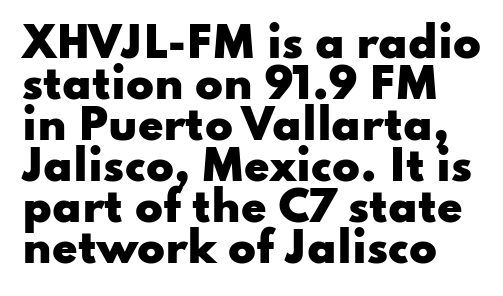
{"serif": "no", "italic": "no", "bold": "yes", "weight": "heavy", "width": "wide", "stroke_contrast": "low", "x_height": "small", "monospaced": "no", "underline": "no", "line_spacing": "tight", "line_spacing_ratio": 1.0, "letter_spacing": "normal", "letter_spacing_em": 0.0, "glyph_px": 41}
